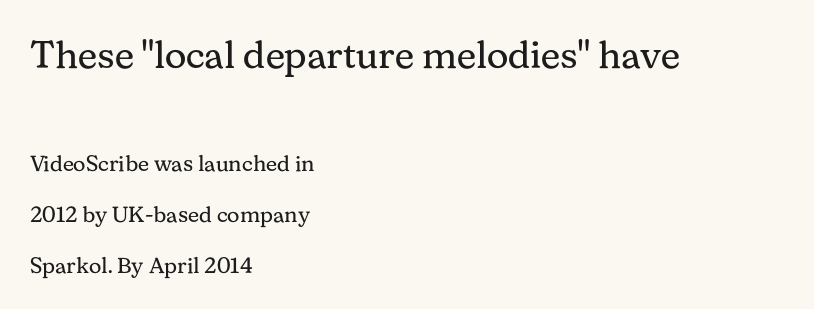
{"serif": "yes", "italic": "no", "bold": "no", "weight": "regular", "width": "normal", "stroke_contrast": "medium", "x_height": "medium", "monospaced": "no", "underline": "no", "align": "left", "line_spacing": "loose", "line_spacing_ratio": 2.32, "letter_spacing": "normal", "letter_spacing_em": 0.0, "larger_block": "first", "size_ratio": 1.73, "glyph_px": 38}
